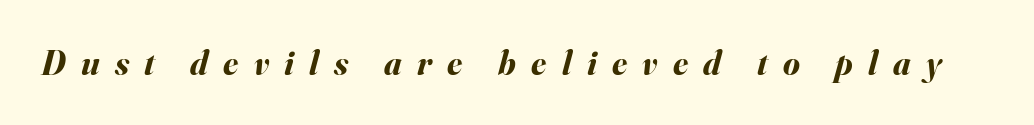
{"italic": "yes", "lean": "right", "slant_degrees": 16, "bold": "yes", "weight": "bold", "width": "normal", "stroke_contrast": "medium", "x_height": "small", "monospaced": "no", "underline": "no", "letter_spacing": "wide", "letter_spacing_em": 0.45, "glyph_px": 34}
